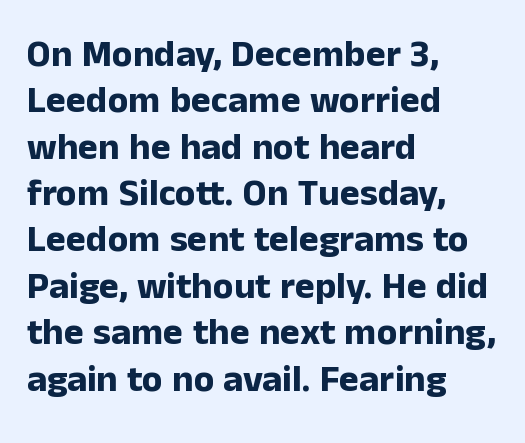
The image shows 38 px bold sans-serif type, upright; set left-aligned, line spacing 1.22x, normal letter spacing, not underlined; low stroke contrast and a medium x-height.
